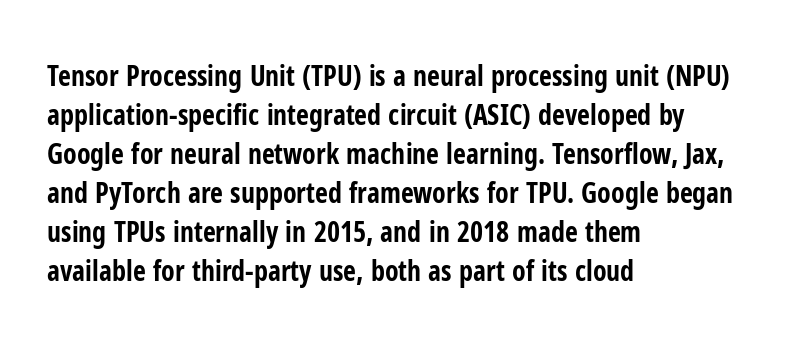
The image shows 28 px bold, condensed sans-serif type, upright; set left-aligned, normal line spacing (1.39x), normal letter spacing, not underlined; low stroke contrast and a medium x-height.
